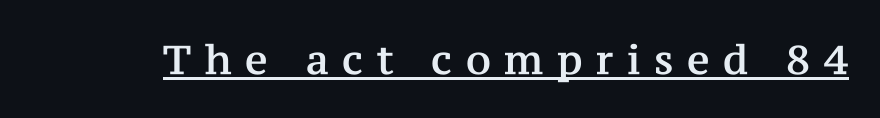
The image shows 40 px serif type, upright; set unusually wide letter spacing (+0.34 em), underlined; medium stroke contrast and a medium x-height.
